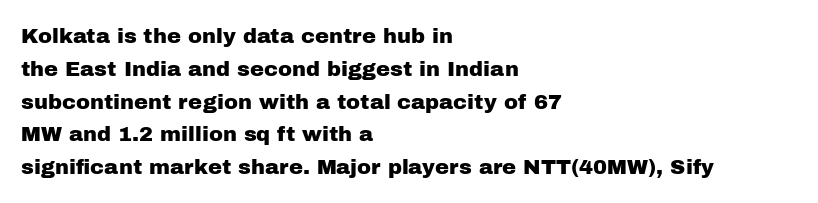
Q: Is the text italic (slanted)? A: No, it is upright.
Q: Is the text underlined? A: No.
Q: How is the paragraph aligned? A: Left-aligned.
Q: Is the spacing between letters normal or unusually wide? A: Normal.
Q: Is the spacing between lines tight, normal or loose? A: Normal.
